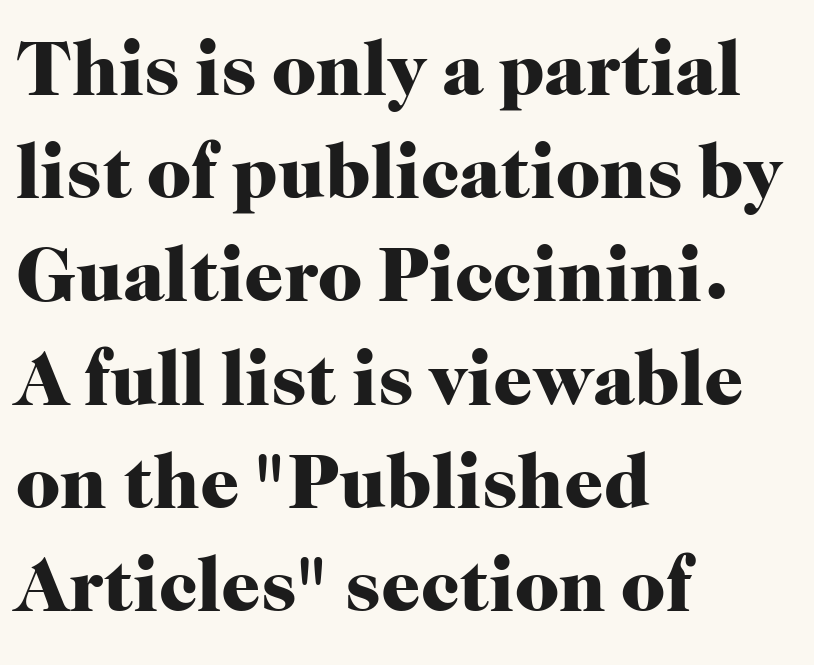
The area under the type is left untouched. Honestly, the letter spacing is just normal — you wouldn't notice it. A typesetter would mark this as roman, not italic. Horizontally, the lines are justified to the leading edge only. Old-style or modern, the face here clearly has serifs.
